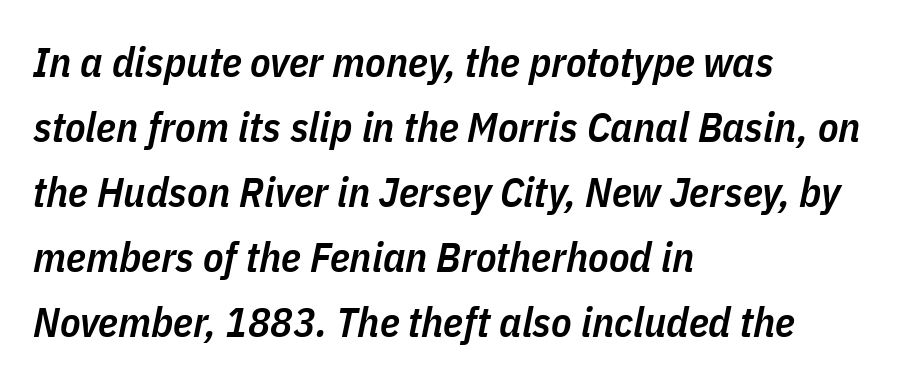
{"italic": "yes", "lean": "right", "slant_degrees": 11, "bold": "semi", "weight": "semibold", "width": "condensed", "stroke_contrast": "low", "x_height": "medium", "monospaced": "no", "underline": "no", "align": "left", "line_spacing": "normal", "line_spacing_ratio": 1.55, "letter_spacing": "normal", "letter_spacing_em": 0.0, "glyph_px": 42}
